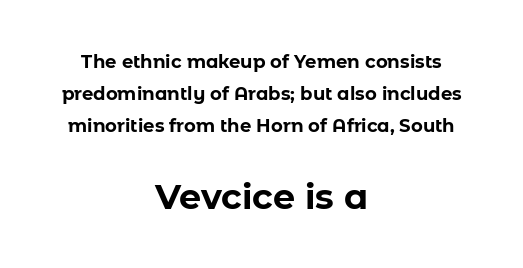
Q: Is the text bold? A: Yes.
Q: Is the text italic (slanted)? A: No, it is upright.
Q: Is the typeface a serif or a sans-serif typeface? A: Sans-serif.
Q: Is the text underlined? A: No.
Q: How is the paragraph aligned? A: Centered.
Q: Is the spacing between letters normal or unusually wide? A: Normal.
Q: Which block of text is set in a larger size, the first (top) or the second (bottom)? A: The second (bottom) one.
Q: Width (condensed, normal, or wide)? A: Normal.
Q: Stroke contrast? A: Low.
Q: x-height? A: Medium.
Q: Monospaced? A: No.
